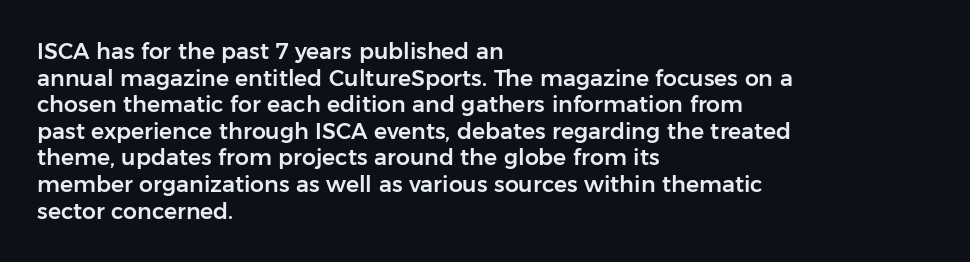
Q: Is the text italic (slanted)? A: No, it is upright.
Q: Is the text underlined? A: No.
Q: How is the paragraph aligned? A: Left-aligned.
Q: Is the spacing between letters normal or unusually wide? A: Normal.
